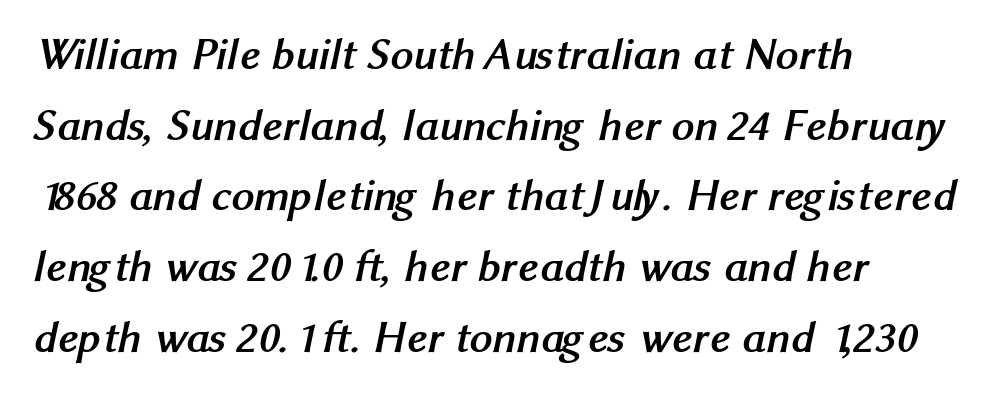
{"serif": "no", "bold": "yes", "weight": "semibold", "width": "normal", "stroke_contrast": "medium", "x_height": "medium", "monospaced": "no", "underline": "no", "align": "left", "line_spacing": "normal", "line_spacing_ratio": 1.57, "letter_spacing": "normal", "letter_spacing_em": 0.0, "glyph_px": 45}
